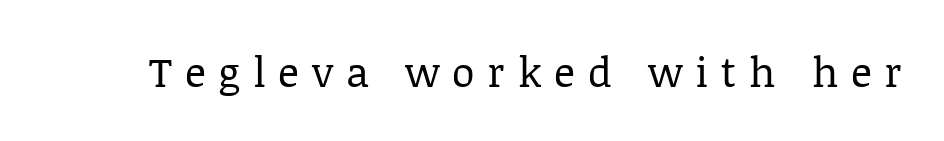
Q: Is the text bold? A: No.
Q: Is the text italic (slanted)? A: No, it is upright.
Q: Is the typeface a serif or a sans-serif typeface? A: Serif.
Q: Is the text underlined? A: No.
Q: Is the spacing between letters normal or unusually wide? A: Unusually wide.
Q: Width (condensed, normal, or wide)? A: Normal.
Q: Stroke contrast? A: Low.
Q: x-height? A: Large.
Q: Monospaced? A: No.
